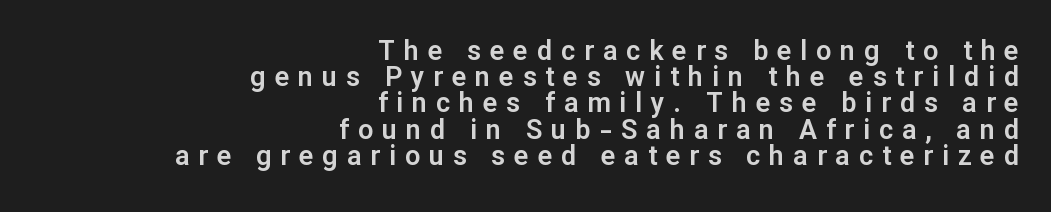
{"italic": "no", "underline": "no", "align": "right", "line_spacing": "tight", "line_spacing_ratio": 0.97, "letter_spacing": "wide", "letter_spacing_em": 0.33, "glyph_px": 27}
